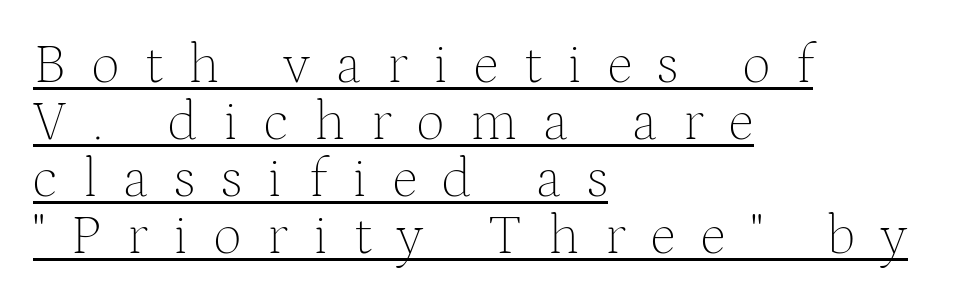
The image shows 56 px thin serif type, upright; set left-aligned, tight line spacing (1.02x), unusually wide letter spacing (+0.46 em), underlined; medium stroke contrast and a medium x-height.
